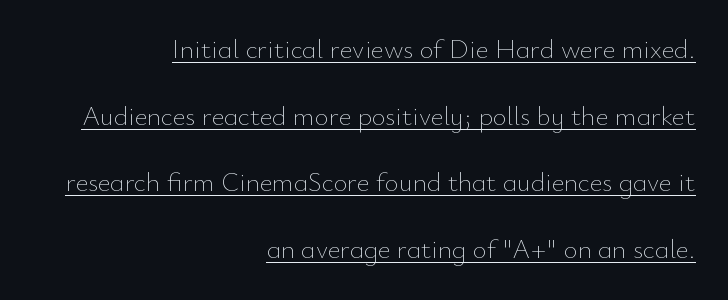
{"italic": "no", "bold": "no", "underline": "yes", "align": "right", "line_spacing": "loose", "line_spacing_ratio": 2.47, "letter_spacing": "normal", "letter_spacing_em": 0.0, "glyph_px": 27}
